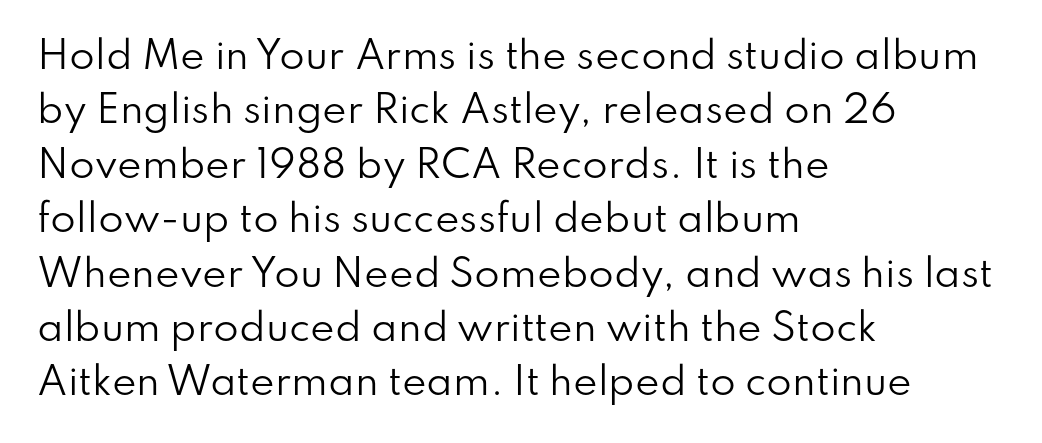
Q: Is the text bold? A: No.
Q: Is the text italic (slanted)? A: No, it is upright.
Q: Is the typeface a serif or a sans-serif typeface? A: Sans-serif.
Q: Is the text underlined? A: No.
Q: How is the paragraph aligned? A: Left-aligned.
Q: Is the spacing between letters normal or unusually wide? A: Normal.
Q: Is the spacing between lines tight, normal or loose? A: Normal.
Q: Width (condensed, normal, or wide)? A: Normal.
Q: Stroke contrast? A: Low.
Q: x-height? A: Small.
Q: Monospaced? A: No.
